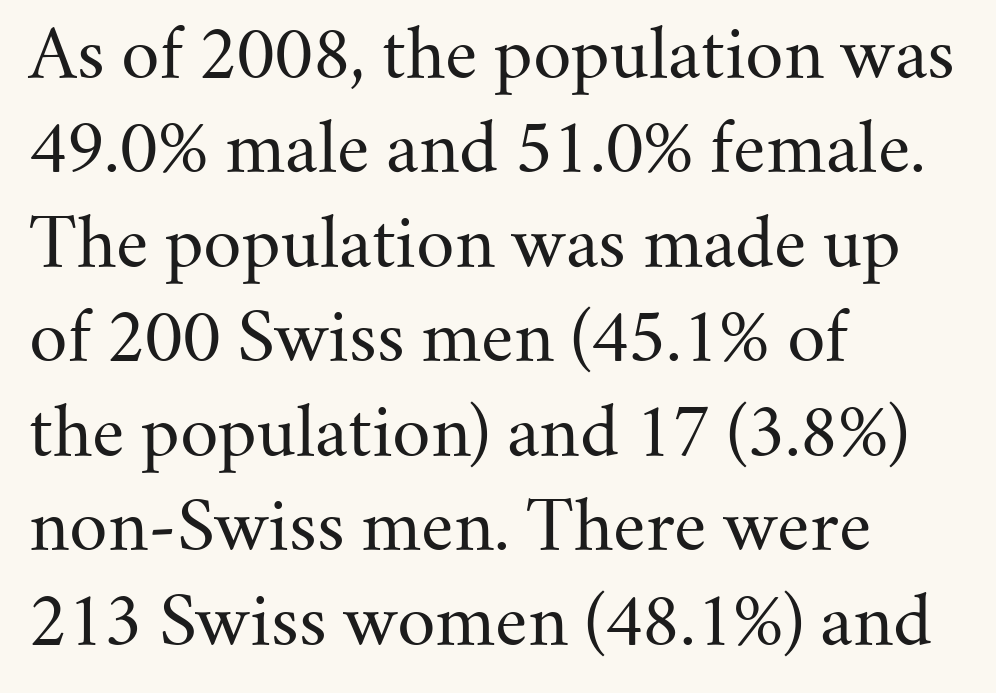
The image shows 67 px regular-weight serif type, upright; set left-aligned, normal line spacing (1.41x), normal letter spacing, not underlined; medium stroke contrast and a small x-height.
